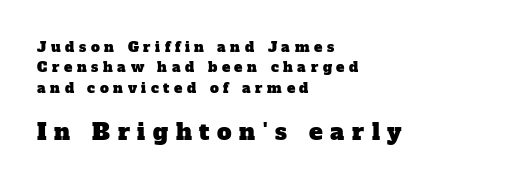
Q: Is the text underlined? A: No.
Q: How is the paragraph aligned? A: Left-aligned.
Q: Is the spacing between letters normal or unusually wide? A: Unusually wide.
Q: Is the spacing between lines tight, normal or loose? A: Normal.
Q: Which block of text is set in a larger size, the first (top) or the second (bottom)? A: The second (bottom) one.
